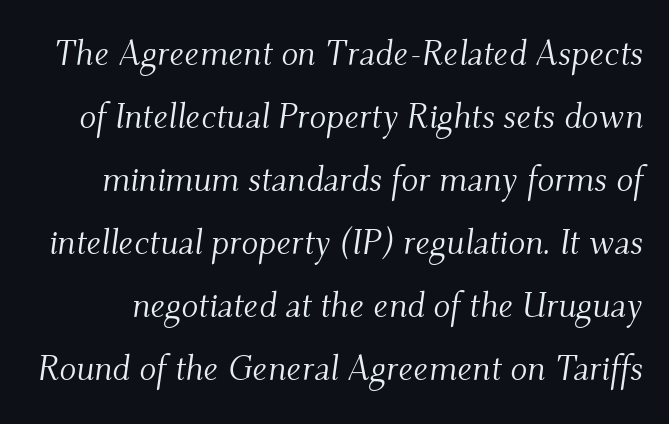
Q: Is the text bold? A: No.
Q: Is the text italic (slanted)? A: Yes, it leans right by about 9 degrees.
Q: Is the typeface a serif or a sans-serif typeface? A: Serif.
Q: Is the text underlined? A: No.
Q: Is the spacing between letters normal or unusually wide? A: Normal.
Q: Width (condensed, normal, or wide)? A: Normal.
Q: Stroke contrast? A: Medium.
Q: x-height? A: Small.
Q: Monospaced? A: No.
